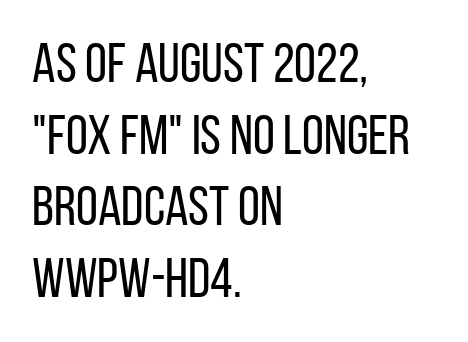
Font category for this specimen: sans-serif. Letters rest on an invisible, unmarked baseline. If you drew a ruler down the left edge, every line would touch it. Is there much room between lines? A standard amount, neither cramped nor airy. No italicization has been applied; the sample stays upright. Stems and bowls with no extra thickness — not bold.
